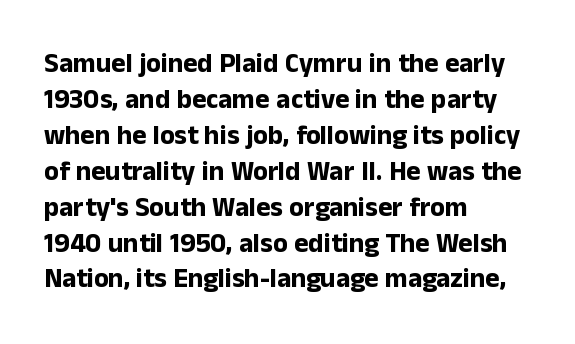
{"italic": "no", "bold": "yes", "underline": "no", "align": "left", "line_spacing": "normal", "line_spacing_ratio": 1.33, "letter_spacing": "normal", "letter_spacing_em": 0.0, "glyph_px": 27}
